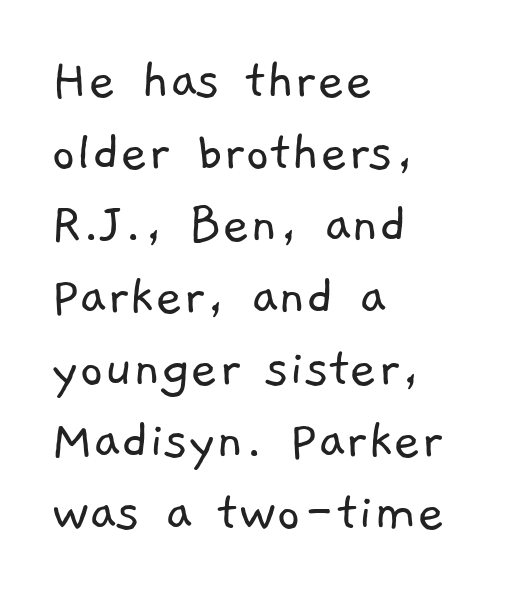
{"serif": "no", "bold": "no", "weight": "light", "width": "normal", "stroke_contrast": "low", "x_height": "medium", "monospaced": "no", "underline": "no", "align": "left", "line_spacing_ratio": 1.22, "letter_spacing": "normal", "letter_spacing_em": 0.0, "glyph_px": 59}
